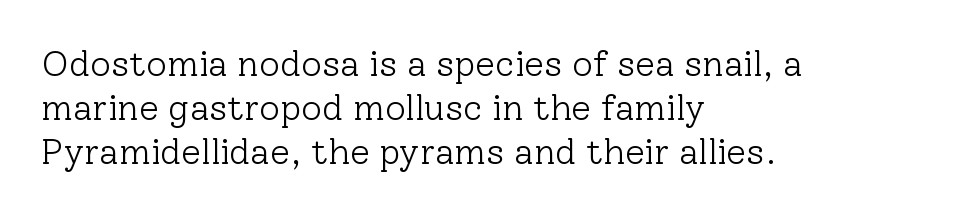
The image shows 36 px light serif type, upright; set left-aligned, line spacing 1.22x, normal letter spacing, not underlined; low stroke contrast and a medium x-height.
